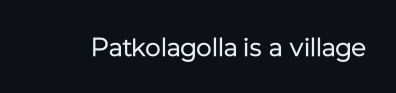
{"italic": "no", "bold": "no", "underline": "no", "letter_spacing": "normal", "letter_spacing_em": 0.0, "glyph_px": 26}
